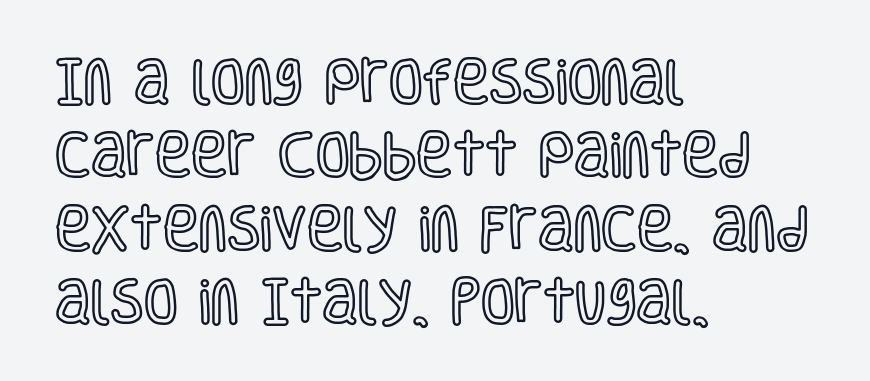
Q: Is the text italic (slanted)? A: No, it is upright.
Q: Is the text underlined? A: No.
Q: How is the paragraph aligned? A: Left-aligned.
Q: Is the spacing between letters normal or unusually wide? A: Normal.
Q: Is the spacing between lines tight, normal or loose? A: Normal.
Q: Width (condensed, normal, or wide)? A: Condensed.
Q: x-height? A: Large.
Q: Monospaced? A: No.
